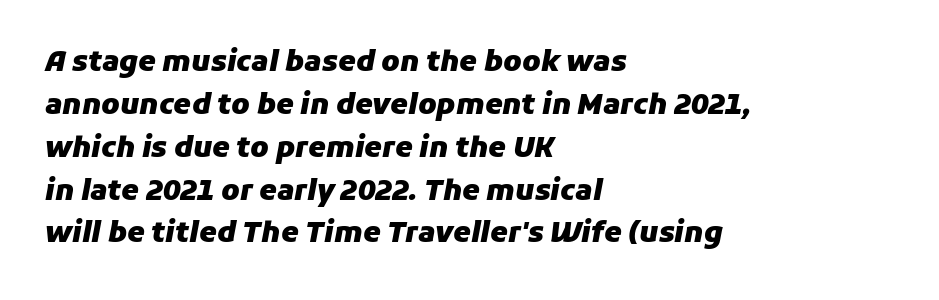
Q: Is the text bold? A: Yes.
Q: Is the text italic (slanted)? A: Yes, it leans right by about 11 degrees.
Q: Is the text underlined? A: No.
Q: How is the paragraph aligned? A: Left-aligned.
Q: Is the spacing between letters normal or unusually wide? A: Normal.
Q: Is the spacing between lines tight, normal or loose? A: Normal.
Q: Width (condensed, normal, or wide)? A: Normal.
Q: Stroke contrast? A: Low.
Q: x-height? A: Medium.
Q: Monospaced? A: No.
